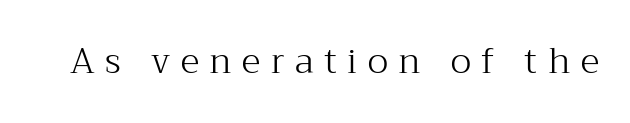
{"serif": "yes", "italic": "no", "bold": "no", "weight": "light", "width": "normal", "stroke_contrast": "medium", "x_height": "medium", "monospaced": "no", "underline": "no", "letter_spacing": "wide", "letter_spacing_em": 0.3, "glyph_px": 35}
